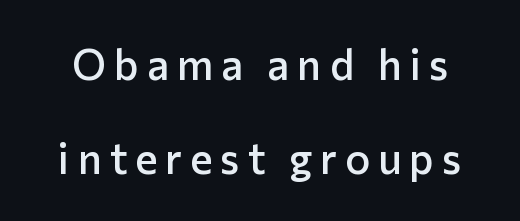
The image shows 42 px semibold sans-serif type, upright; set loose line spacing (2.25x), not underlined; low stroke contrast and a medium x-height.
